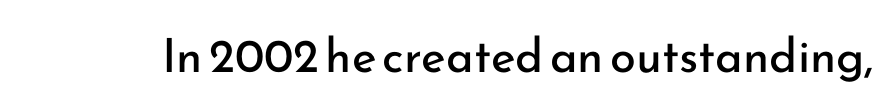
Q: Is the text bold? A: No.
Q: Is the text italic (slanted)? A: No, it is upright.
Q: Is the typeface a serif or a sans-serif typeface? A: Sans-serif.
Q: Is the text underlined? A: No.
Q: Is the spacing between letters normal or unusually wide? A: Normal.
Q: Width (condensed, normal, or wide)? A: Normal.
Q: Stroke contrast? A: Low.
Q: x-height? A: Small.
Q: Monospaced? A: No.
